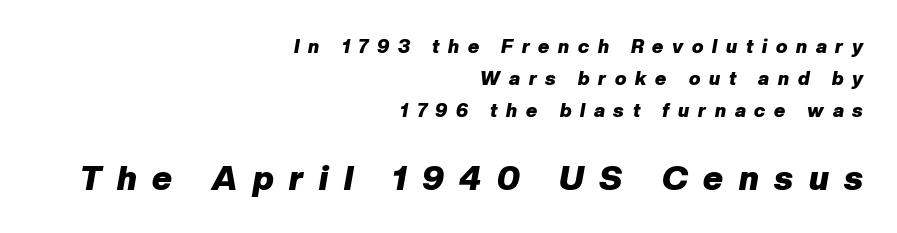
{"italic": "yes", "lean": "right", "slant_degrees": 10, "bold": "yes", "weight": "heavy", "width": "normal", "stroke_contrast": "low", "x_height": "medium", "monospaced": "no", "underline": "no", "align": "right", "line_spacing": "normal", "line_spacing_ratio": 1.68, "letter_spacing": "wide", "letter_spacing_em": 0.46, "larger_block": "second", "size_ratio": 1.79, "glyph_px": 34}
